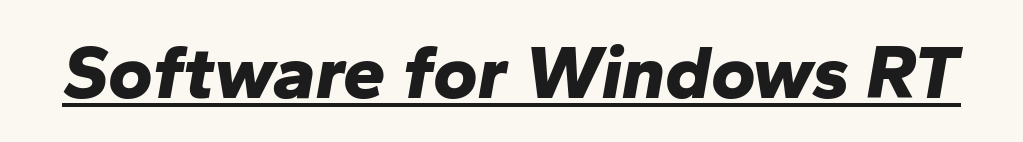
{"italic": "yes", "lean": "right", "slant_degrees": 10, "bold": "yes", "weight": "bold", "width": "normal", "stroke_contrast": "low", "x_height": "medium", "monospaced": "no", "underline": "yes", "letter_spacing": "normal", "letter_spacing_em": 0.0, "glyph_px": 76}
